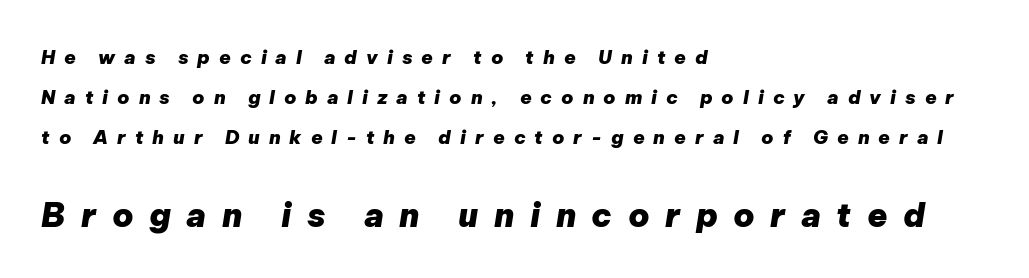
The image shows 33 px heavy type, italic (leaning right); set left-aligned, loose line spacing (2.1x), unusually wide letter spacing (+0.47 em), not underlined; the second (bottom) block is 1.74x larger; low stroke contrast and a medium x-height.
